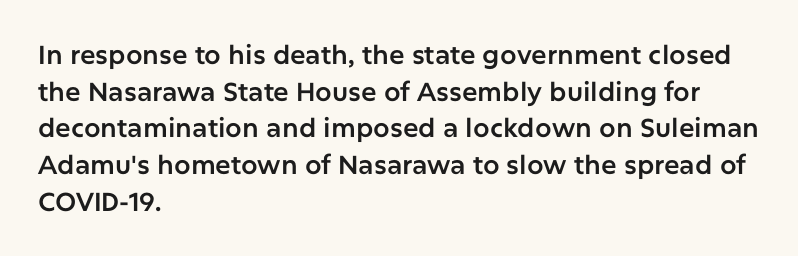
{"italic": "no", "underline": "no", "align": "left", "line_spacing": "normal", "line_spacing_ratio": 1.41, "letter_spacing": "normal", "letter_spacing_em": 0.0, "glyph_px": 26}
